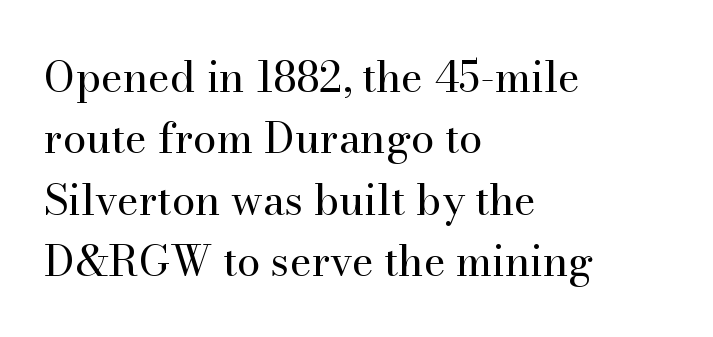
Q: Is the text bold? A: No.
Q: Is the text italic (slanted)? A: No, it is upright.
Q: Is the typeface a serif or a sans-serif typeface? A: Serif.
Q: Is the text underlined? A: No.
Q: How is the paragraph aligned? A: Left-aligned.
Q: Is the spacing between letters normal or unusually wide? A: Normal.
Q: Is the spacing between lines tight, normal or loose? A: Normal.
Q: Width (condensed, normal, or wide)? A: Normal.
Q: Stroke contrast? A: High.
Q: x-height? A: Small.
Q: Monospaced? A: No.
